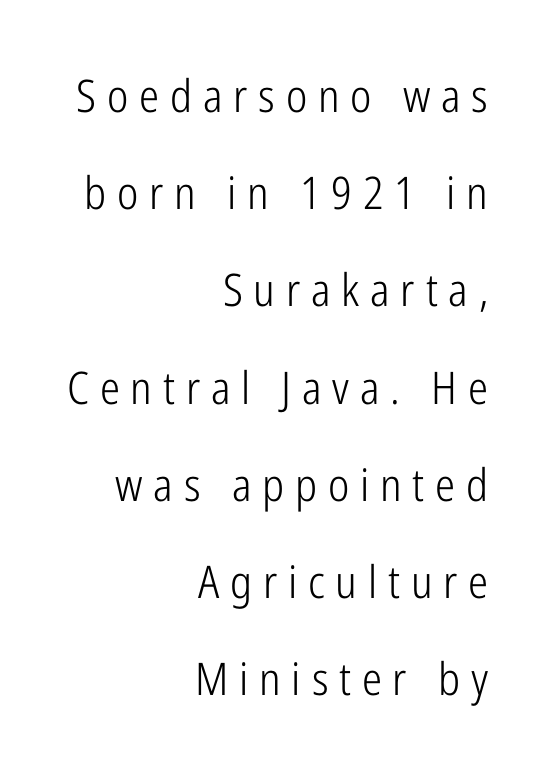
{"serif": "no", "italic": "no", "bold": "no", "weight": "light", "width": "condensed", "stroke_contrast": "low", "x_height": "medium", "monospaced": "no", "underline": "no", "align": "right", "line_spacing": "loose", "line_spacing_ratio": 2.16, "letter_spacing": "wide", "letter_spacing_em": 0.24, "glyph_px": 45}
